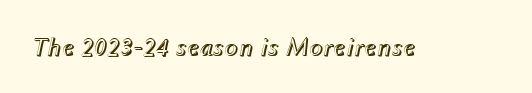
Q: Is the text italic (slanted)? A: Yes, it leans right by about 12 degrees.
Q: Is the text underlined? A: No.
Q: Is the spacing between letters normal or unusually wide? A: Normal.
